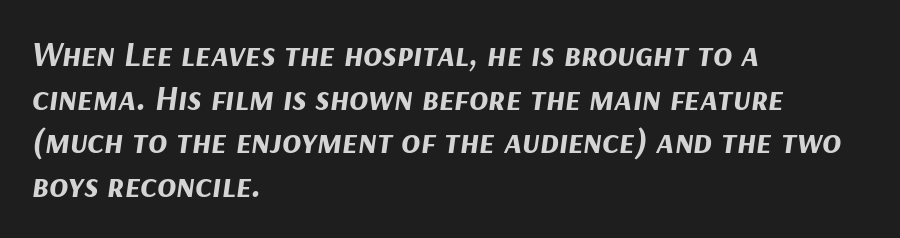
The image shows 35 px bold type, italic (leaning right); set left-aligned, normal line spacing (1.25x), normal letter spacing, not underlined; medium stroke contrast and a medium x-height.
